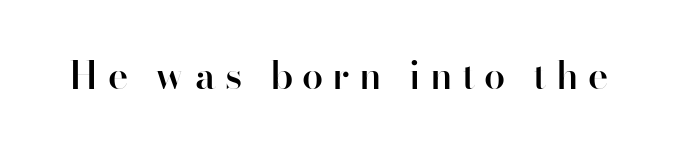
The image shows 38 px semibold sans-serif type, upright; set unusually wide letter spacing (+0.24 em), not underlined; high stroke contrast and a small x-height.
